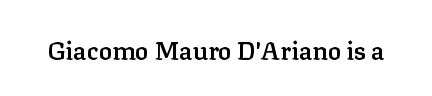
The image shows 25 px text type, upright; set normal letter spacing, not underlined.
